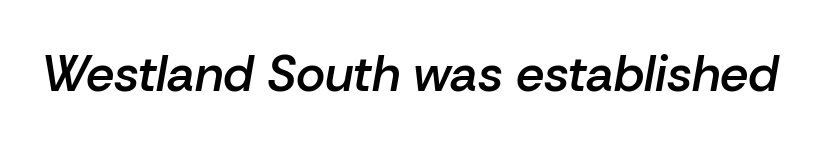
Note the varied advance widths — an 'i' is clearly narrower than an 'm'. Heft: intermediate — a semibold. Only glyphs here, with clear space below each row. The letters are slanted; this is an italic face. This sample uses plain, unmodified letter spacing.
